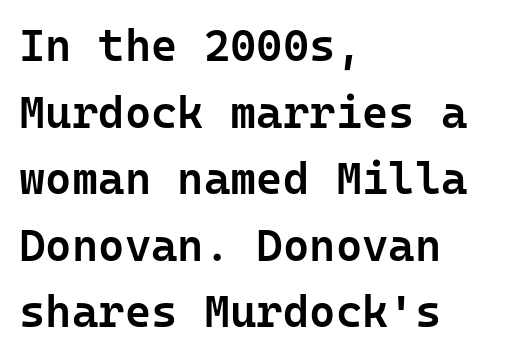
{"serif": "no", "italic": "no", "bold": "semi", "weight": "semibold", "width": "normal", "stroke_contrast": "low", "x_height": "medium", "monospaced": "yes", "underline": "no", "align": "left", "line_spacing": "normal", "line_spacing_ratio": 1.48, "letter_spacing": "normal", "letter_spacing_em": 0.0, "glyph_px": 45}
